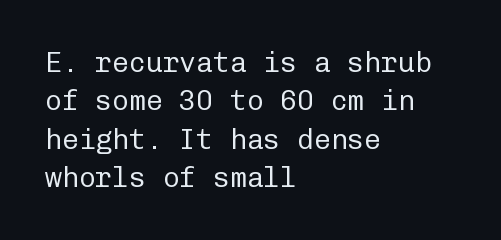
The image shows 28 px regular-weight sans-serif type, upright, monospaced; set left-aligned, normal line spacing (1.37x), normal letter spacing, not underlined; low stroke contrast and a medium x-height.
